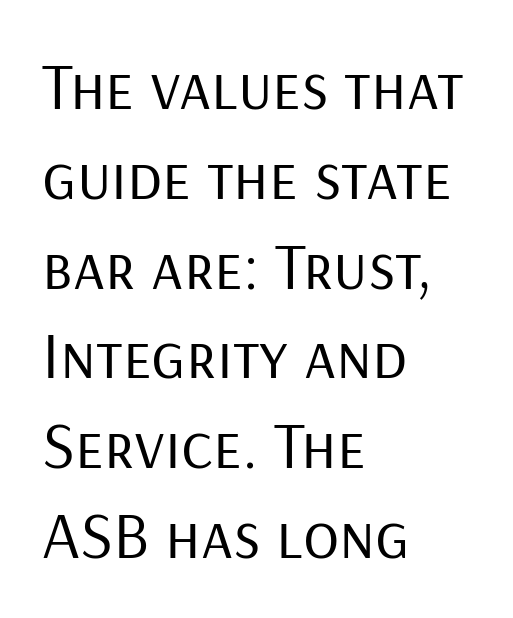
Upright lettering throughout. Is this a sans? Yes — the strokes have no serifs. A classic flush-left, rag-right setting is used for this passage. The gap between lines stays unmarked. The block of text has a typical density, with ordinary space between rows. Do the characters align in a grid? No, the font is proportional.
